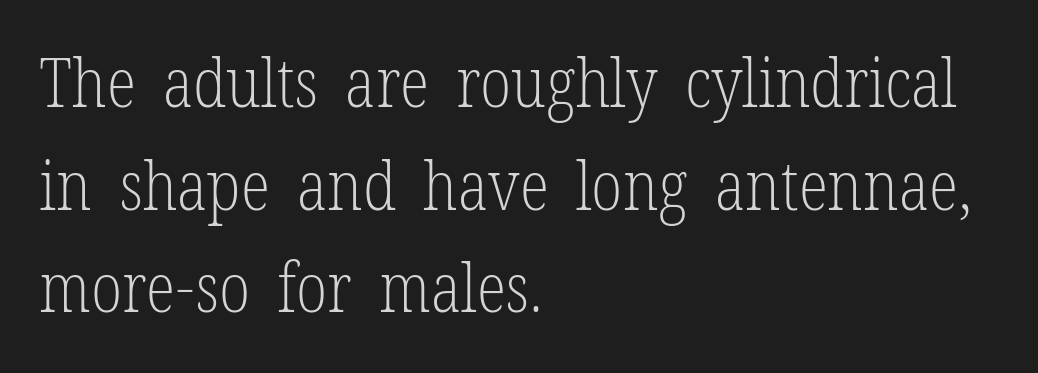
{"serif": "yes", "italic": "no", "bold": "no", "weight": "light", "width": "condensed", "stroke_contrast": "low", "x_height": "medium", "monospaced": "no", "underline": "no", "align": "left", "line_spacing": "normal", "line_spacing_ratio": 1.51, "letter_spacing": "normal", "letter_spacing_em": 0.0, "glyph_px": 68}
